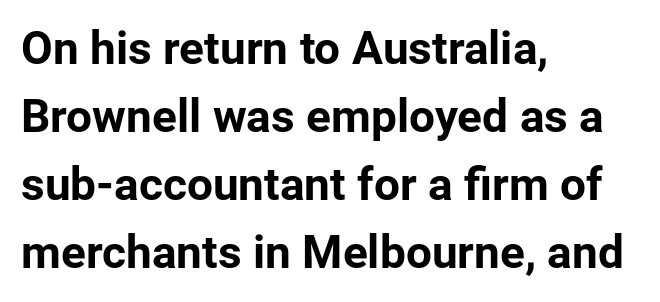
{"serif": "no", "italic": "no", "bold": "yes", "weight": "bold", "width": "normal", "stroke_contrast": "low", "x_height": "medium", "monospaced": "no", "underline": "no", "align": "left", "line_spacing": "normal", "line_spacing_ratio": 1.48, "letter_spacing": "normal", "letter_spacing_em": 0.0, "glyph_px": 46}
